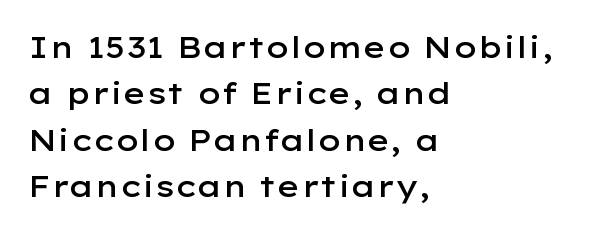
{"serif": "no", "italic": "no", "bold": "semi", "weight": "semibold", "width": "wide", "stroke_contrast": "low", "x_height": "medium", "monospaced": "no", "underline": "no", "align": "left", "line_spacing": "normal", "line_spacing_ratio": 1.55, "letter_spacing": "normal", "letter_spacing_em": 0.0, "glyph_px": 30}
